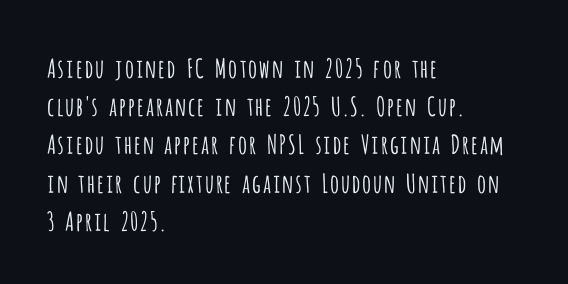
The image shows 26 px text type, upright; set left-aligned, normal line spacing (1.47x), normal letter spacing, not underlined.
